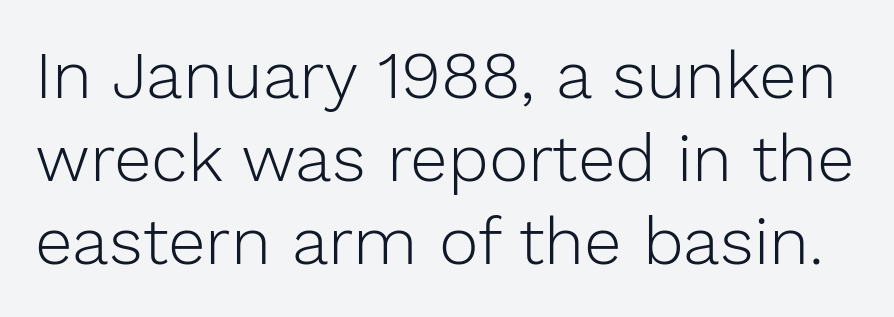
Heft: none added — not bold. Character widths vary here, with narrow letters taking less room than wide ones. Observe the absence of serifs on each vertical stroke in this sample. Tall strokes in this sample are plumb rather than angled.
